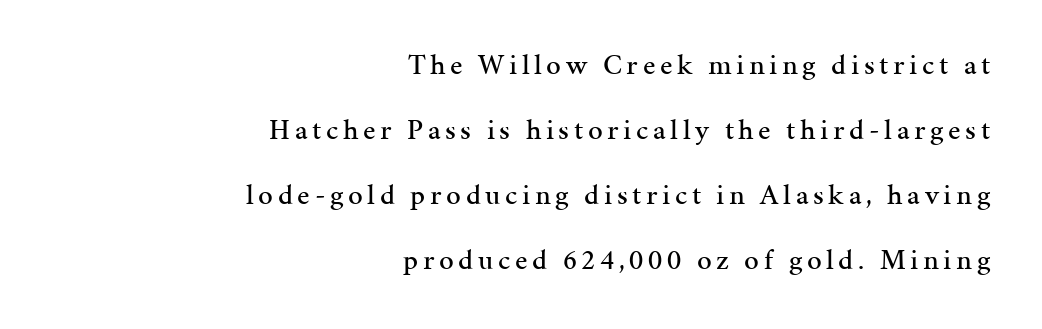
Q: Is the text italic (slanted)? A: No, it is upright.
Q: Is the typeface a serif or a sans-serif typeface? A: Serif.
Q: Is the text underlined? A: No.
Q: How is the paragraph aligned? A: Right-aligned.
Q: Is the spacing between lines tight, normal or loose? A: Loose.
Q: Width (condensed, normal, or wide)? A: Normal.
Q: Stroke contrast? A: Medium.
Q: x-height? A: Medium.
Q: Monospaced? A: No.
